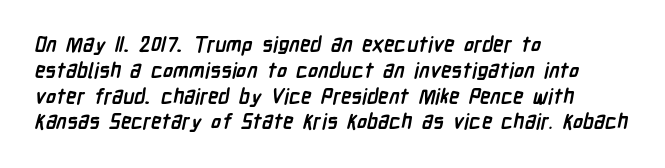
{"bold": "yes", "underline": "no", "align": "left", "line_spacing_ratio": 1.23, "letter_spacing": "normal", "letter_spacing_em": 0.0, "glyph_px": 21}
